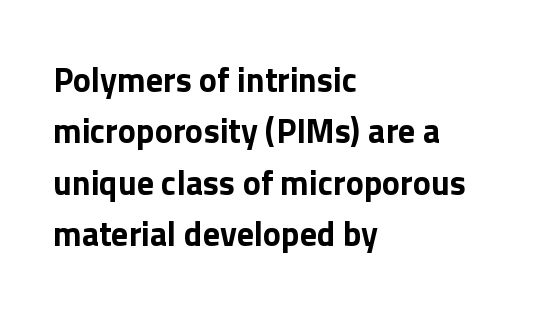
The image shows 34 px bold sans-serif type, upright; set left-aligned, normal line spacing (1.51x), normal letter spacing, not underlined; a medium x-height.
